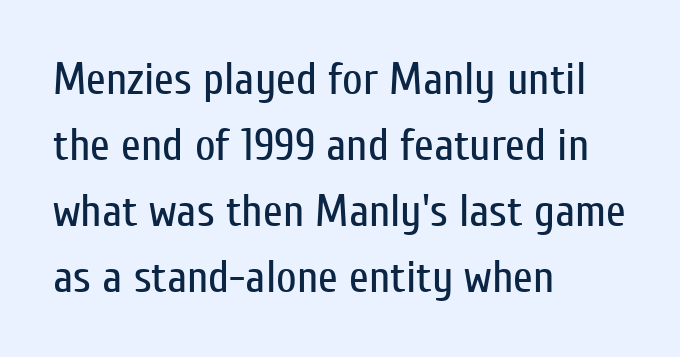
What stands out about the letter spacing? Nothing — it is the standard amount. Caption: face not bold, strokes unweighted. The rendering uses natural spacing where letterforms have individual widths. Compared with typical paragraphs, the rows here are spaced about the same. Style check: upright.
